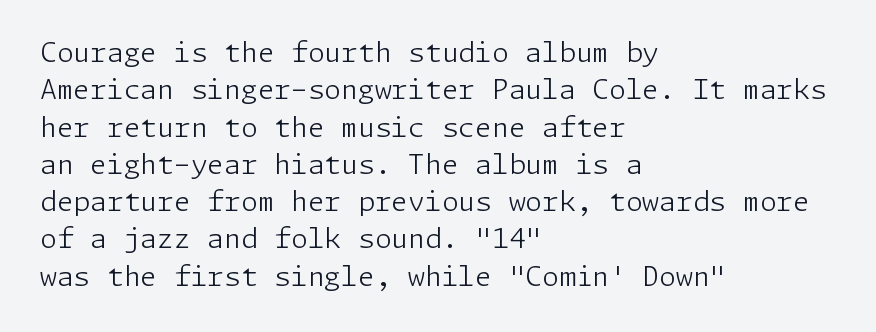
Interline gaps are of average width in this sample. Inter-character spacing is left at the font's built-in metrics. If you drew a line through each stem, it would be perfectly vertical. Words float on clear page, feet unadorned. Each line starts at the same left margin while the right side varies.
